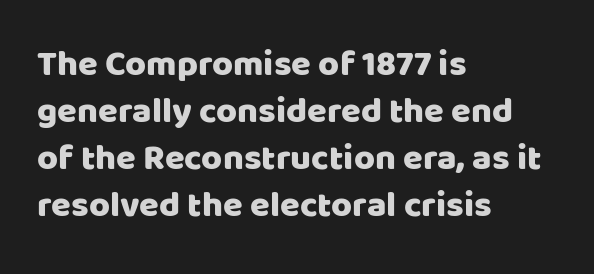
{"serif": "no", "italic": "no", "width": "normal", "stroke_contrast": "low", "x_height": "large", "monospaced": "no", "underline": "no", "align": "left", "line_spacing": "normal", "line_spacing_ratio": 1.31, "letter_spacing": "normal", "letter_spacing_em": 0.0, "glyph_px": 36}
